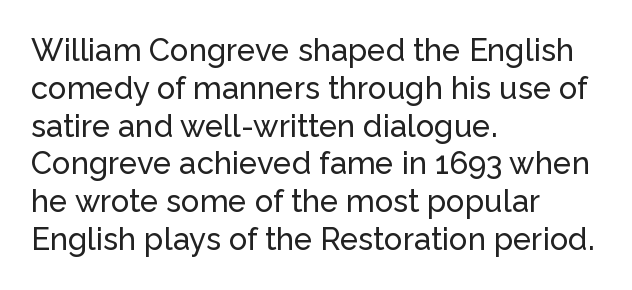
The image shows 31 px sans-serif type, upright; set left-aligned, line spacing 1.22x, normal letter spacing, not underlined; low stroke contrast and a medium x-height.
